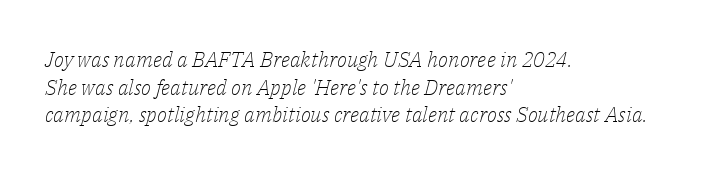
{"italic": "yes", "lean": "right", "slant_degrees": 14, "bold": "no", "underline": "no", "align": "left", "line_spacing": "normal", "line_spacing_ratio": 1.32, "letter_spacing": "normal", "letter_spacing_em": 0.0, "glyph_px": 21}
